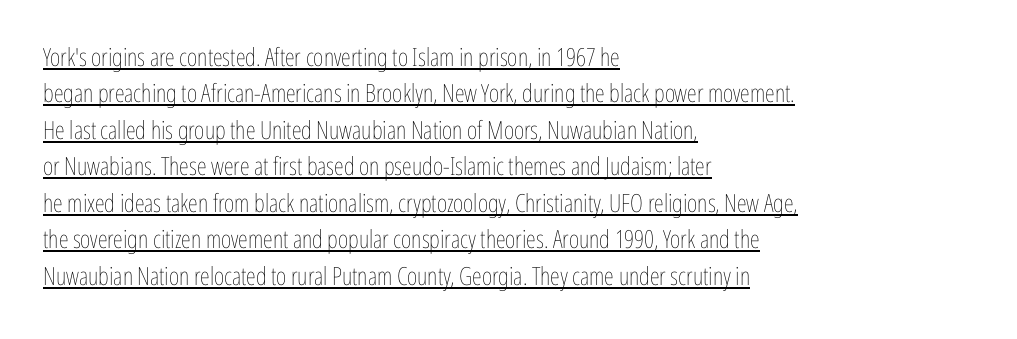
On a weight scale, this lands at 450 or below. A roman cut, with each character standing at attention. Notice how the passage keeps a crisp vertical edge on the left only. Nothing unusual about the tracking: characters are spaced as the font intends. A rule runs beneath these lines of type. Vertical spacing — default.
